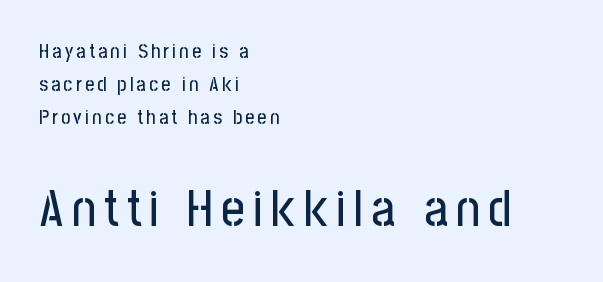
The image shows 51 px condensed sans-serif type, upright; set left-aligned, normal line spacing (1.64x), not underlined; the second (bottom) block is 2.55x larger; low stroke contrast and a medium x-height.
